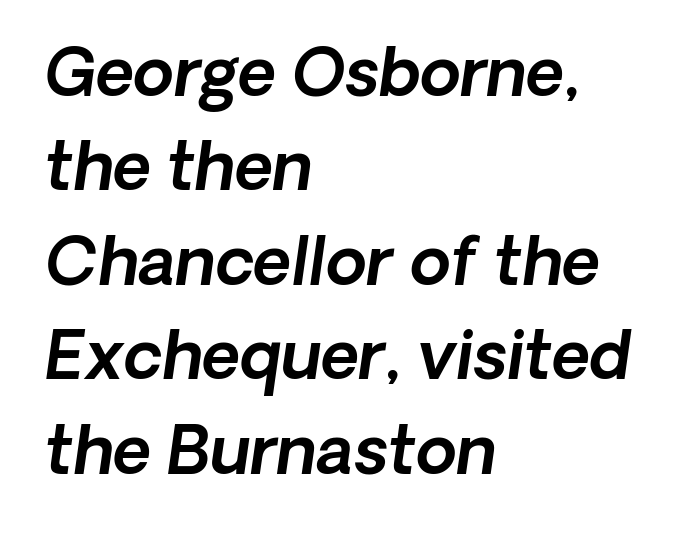
Q: Is the text italic (slanted)? A: Yes, it leans right by about 8 degrees.
Q: Is the text underlined? A: No.
Q: How is the paragraph aligned? A: Left-aligned.
Q: Is the spacing between letters normal or unusually wide? A: Normal.
Q: Is the spacing between lines tight, normal or loose? A: Normal.
Q: Width (condensed, normal, or wide)? A: Normal.
Q: x-height? A: Medium.
Q: Monospaced? A: No.
